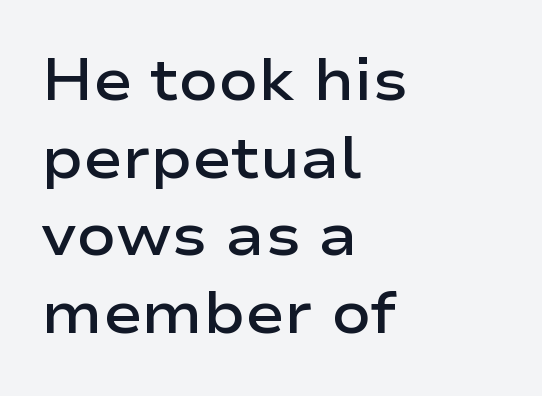
Serif or sans? Sans — the stroke terminals are bare. Tall strokes in this sample are plumb rather than angled. Each line starts at the same left margin while the right side varies. The line-height multiplier appears to be the usual default. Look at the tracking — it's just the regular setting, nothing added. Semibold letterforms, between regular and bold.
